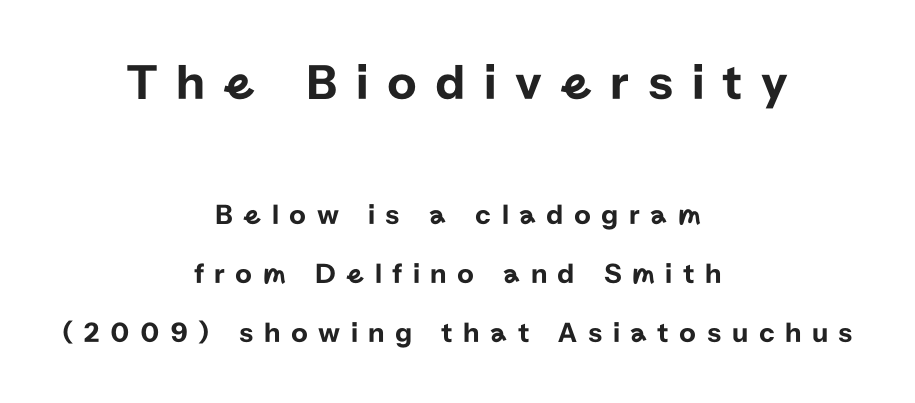
The more generous point size was reserved for the upper chunk. Does extra space separate the letters? Yes, quite a lot of it. This rendering employs a face without finishing strokes, i.e., a sans-serif. The setting favours the middle, as headings and verse often do. Plain, unruled lines of type. Proportional: the letters do not fall into vertical columns.
